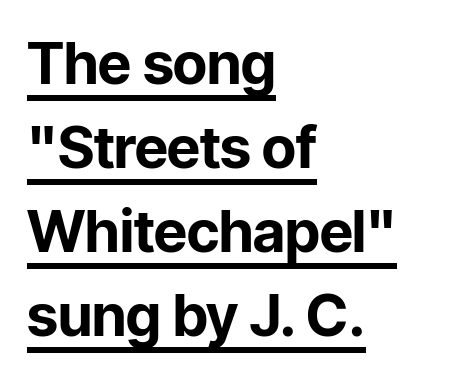
The image shows 58 px bold sans-serif type, upright; set left-aligned, normal line spacing (1.45x), normal letter spacing, underlined; low stroke contrast and a medium x-height.
